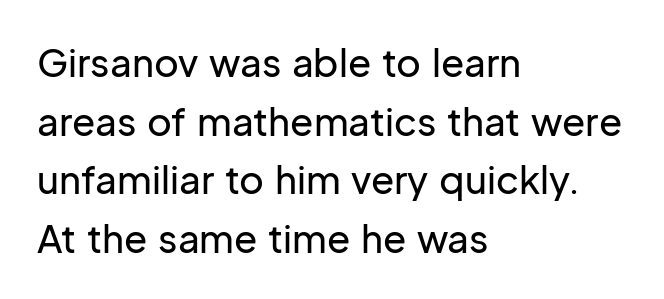
Q: Is the text italic (slanted)? A: No, it is upright.
Q: Is the typeface a serif or a sans-serif typeface? A: Sans-serif.
Q: Is the text underlined? A: No.
Q: How is the paragraph aligned? A: Left-aligned.
Q: Is the spacing between letters normal or unusually wide? A: Normal.
Q: Is the spacing between lines tight, normal or loose? A: Normal.
Q: Width (condensed, normal, or wide)? A: Normal.
Q: Stroke contrast? A: Low.
Q: x-height? A: Medium.
Q: Monospaced? A: No.
